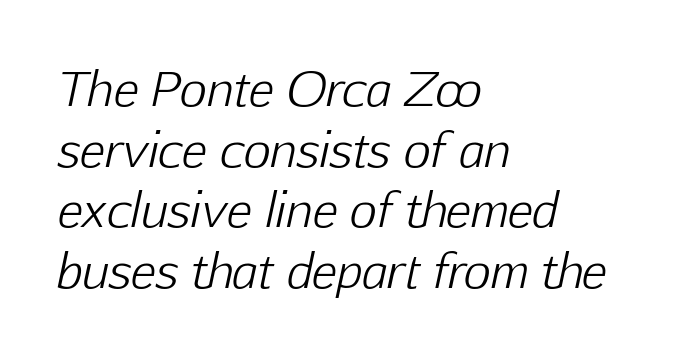
The image shows 47 px light type, italic (leaning right); set left-aligned, normal line spacing (1.29x), normal letter spacing, not underlined; low stroke contrast and a medium x-height.
